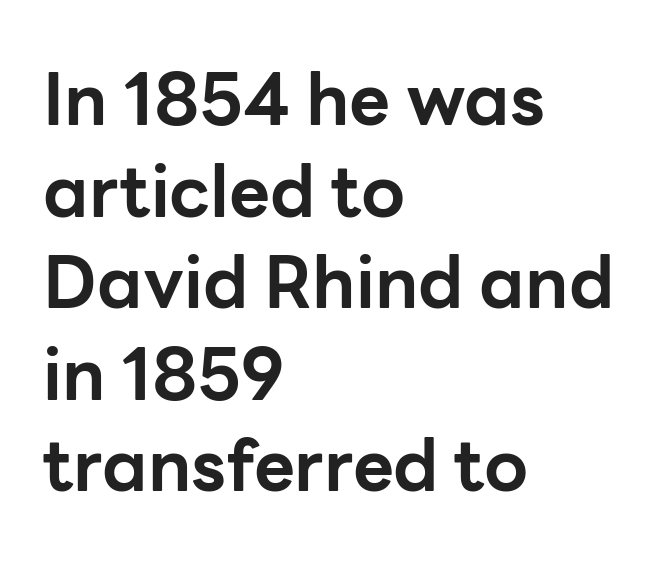
Q: Is the text bold? A: Yes.
Q: Is the text italic (slanted)? A: No, it is upright.
Q: Is the typeface a serif or a sans-serif typeface? A: Sans-serif.
Q: Is the text underlined? A: No.
Q: How is the paragraph aligned? A: Left-aligned.
Q: Is the spacing between letters normal or unusually wide? A: Normal.
Q: Is the spacing between lines tight, normal or loose? A: Normal.
Q: Width (condensed, normal, or wide)? A: Normal.
Q: Stroke contrast? A: Low.
Q: x-height? A: Medium.
Q: Monospaced? A: No.
